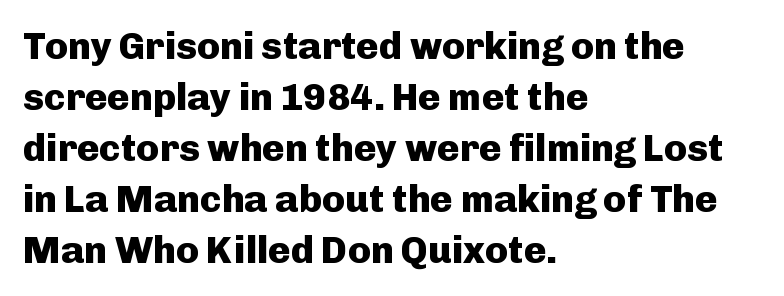
The rendering anchors every line to the left-hand side. I'd describe the lettering as bold — thick and assertive. This is sans-serif lettering, the kind often seen on screens and signage. The foot of each line stays bare and open. Each word holds together tightly as a unit, with standard inter-letter gaps.
